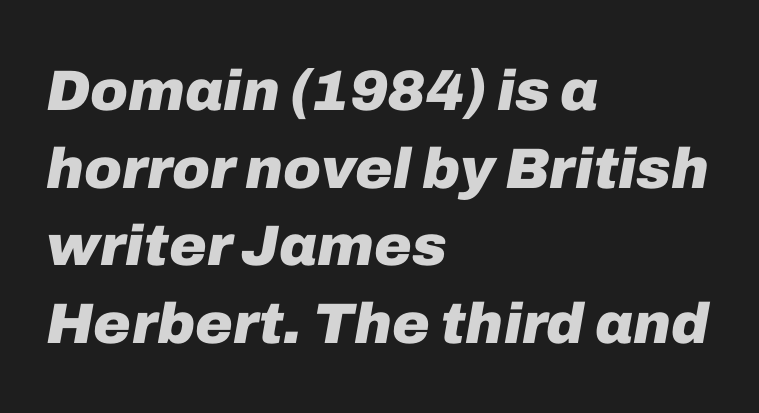
Tracking here is standard; glyphs follow each other at the usual distance. Underlining? Definitely not there. Observe the lean: these are italic letterforms. Teacher's note: observe the even left margin — that is flush-left alignment. Baseline-to-baseline distance is the conventional proportion of letter height. Pretty heavy lettering here — definitely bold.
